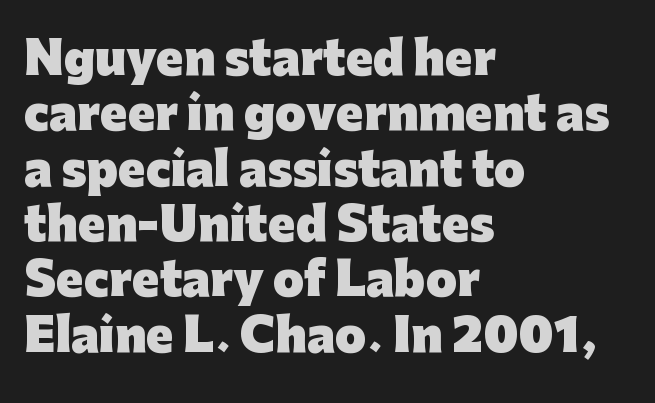
Descenders hang freely into open space. Does the lettering tilt? It doesn't — this is upright. Caption: multi-line text, flush left, ragged right. What stands out about the letter spacing? Nothing — it is the standard amount.
